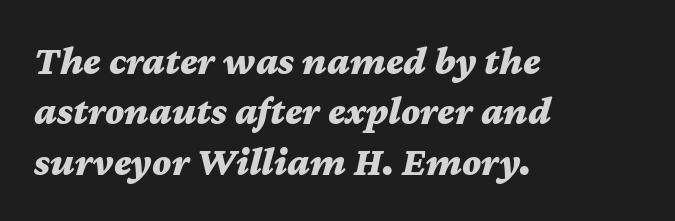
Q: Is the text bold? A: Yes.
Q: Is the text italic (slanted)? A: Yes, it leans right by about 12 degrees.
Q: Is the text underlined? A: No.
Q: How is the paragraph aligned? A: Left-aligned.
Q: Is the spacing between letters normal or unusually wide? A: Normal.
Q: Is the spacing between lines tight, normal or loose? A: Normal.
Q: Width (condensed, normal, or wide)? A: Wide.
Q: Stroke contrast? A: Medium.
Q: x-height? A: Medium.
Q: Monospaced? A: No.
